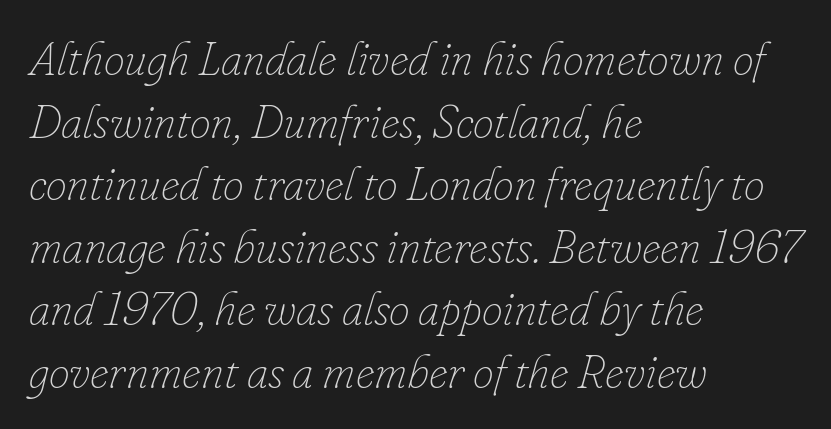
{"italic": "yes", "lean": "right", "slant_degrees": 16, "bold": "no", "weight": "thin", "width": "normal", "stroke_contrast": "low", "x_height": "small", "monospaced": "no", "underline": "no", "align": "left", "line_spacing": "normal", "line_spacing_ratio": 1.33, "letter_spacing": "normal", "letter_spacing_em": 0.0, "glyph_px": 47}
